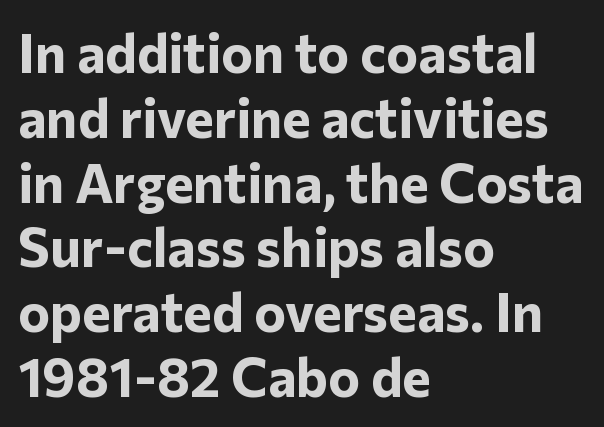
{"serif": "no", "italic": "no", "bold": "yes", "weight": "bold", "width": "normal", "stroke_contrast": "low", "x_height": "medium", "monospaced": "no", "underline": "no", "align": "left", "line_spacing_ratio": 1.2, "letter_spacing": "normal", "letter_spacing_em": 0.0, "glyph_px": 54}
